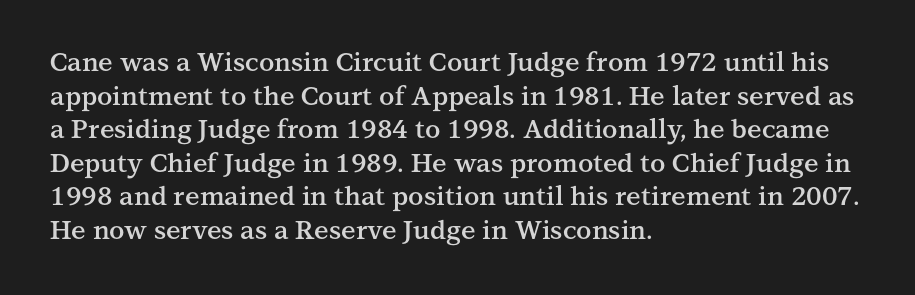
The image shows 26 px text type, upright; set left-aligned, normal line spacing (1.29x), normal letter spacing, not underlined.
